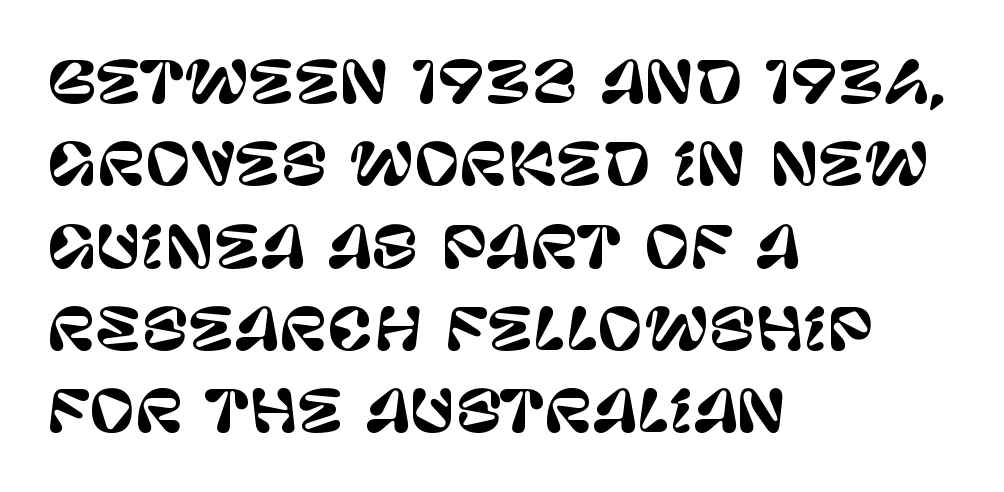
The image shows 56 px sans-serif type; set left-aligned, normal line spacing (1.47x), normal letter spacing, not underlined; low stroke contrast and a large x-height.
